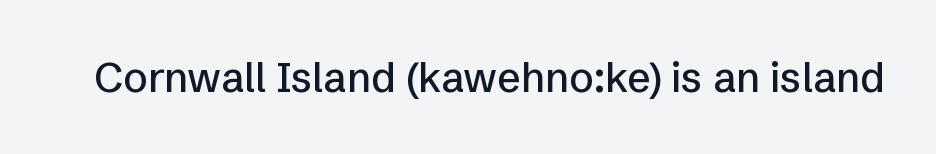
The image shows 41 px sans-serif type, upright; set normal letter spacing, not underlined; low stroke contrast and a medium x-height.
